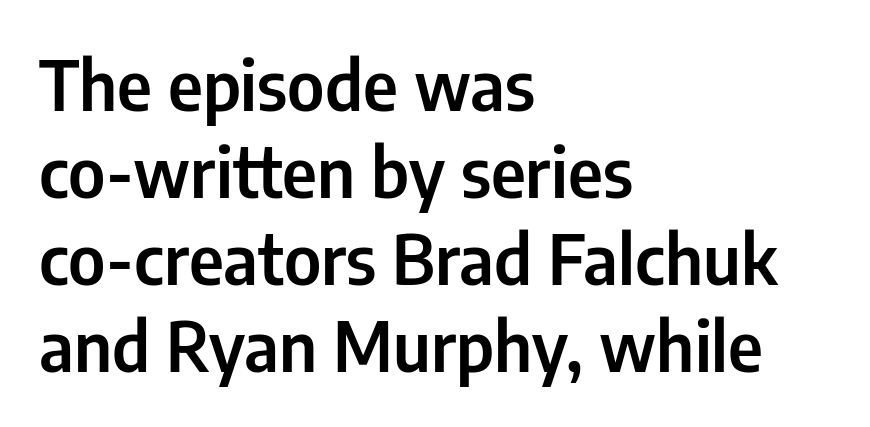
The image shows 69 px condensed sans-serif type, upright; set left-aligned, normal line spacing (1.26x), normal letter spacing, not underlined; low stroke contrast and a medium x-height.
